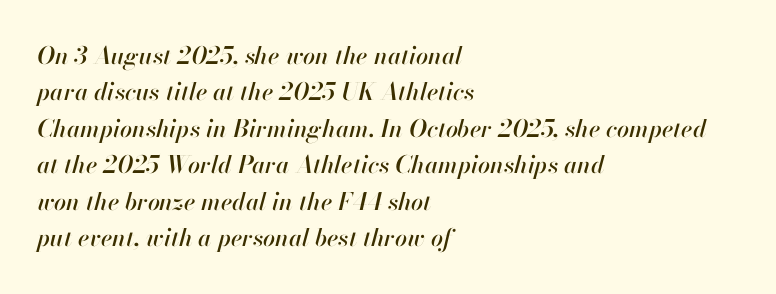
Q: Is the text italic (slanted)? A: Yes, it leans right by about 13 degrees.
Q: Is the text underlined? A: No.
Q: How is the paragraph aligned? A: Left-aligned.
Q: Is the spacing between letters normal or unusually wide? A: Normal.
Q: Is the spacing between lines tight, normal or loose? A: Normal.
